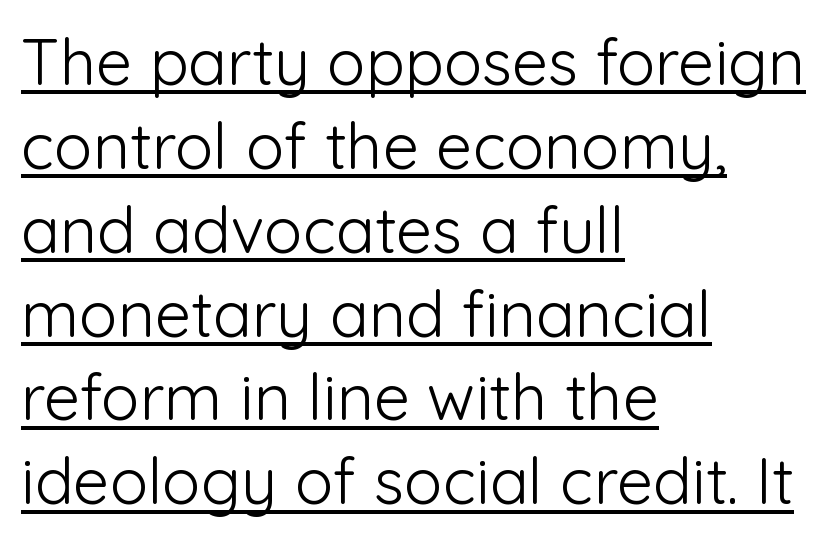
{"serif": "no", "italic": "no", "bold": "no", "weight": "light", "width": "normal", "stroke_contrast": "low", "x_height": "medium", "monospaced": "no", "underline": "yes", "align": "left", "line_spacing": "normal", "line_spacing_ratio": 1.31, "letter_spacing": "normal", "letter_spacing_em": 0.0, "glyph_px": 64}
